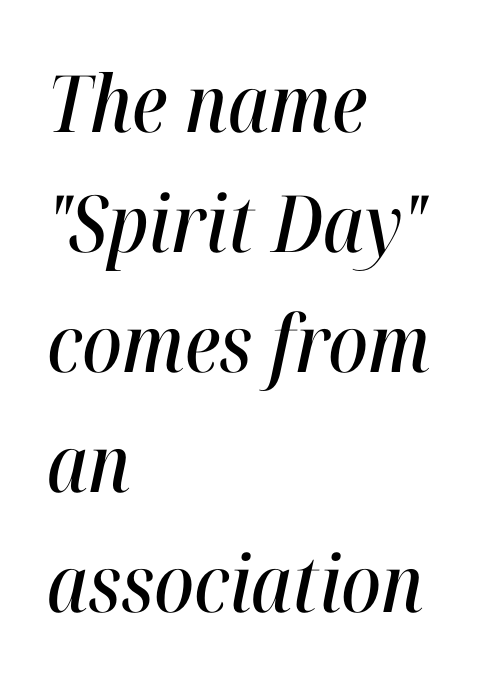
{"italic": "yes", "lean": "right", "slant_degrees": 12, "width": "condensed", "stroke_contrast": "high", "x_height": "medium", "monospaced": "no", "underline": "no", "align": "left", "line_spacing": "normal", "line_spacing_ratio": 1.52, "letter_spacing": "normal", "letter_spacing_em": 0.0, "glyph_px": 79}
